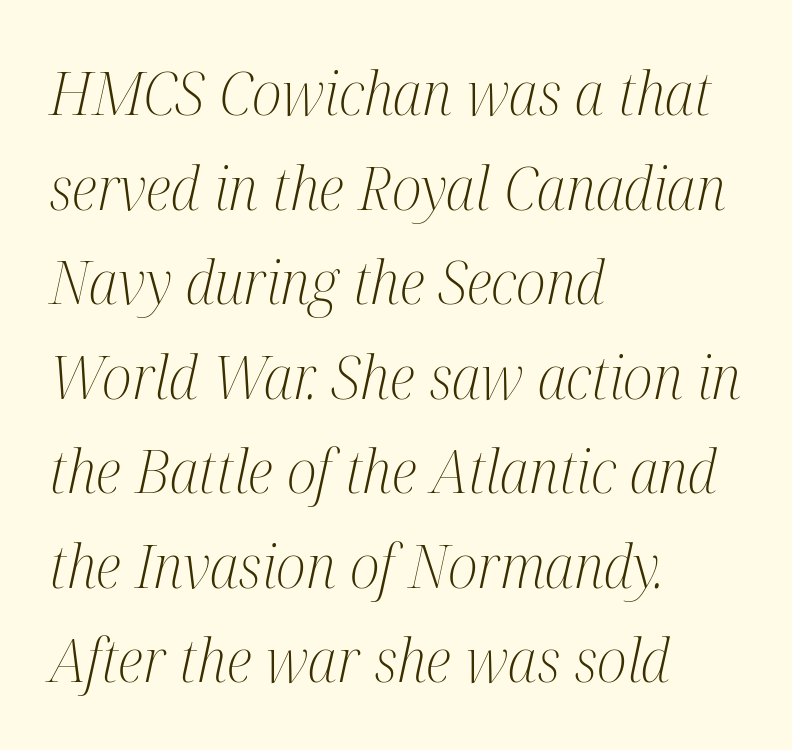
The image shows 61 px light, condensed serif type, italic (leaning right); set left-aligned, normal line spacing (1.55x), normal letter spacing, not underlined; medium stroke contrast and a medium x-height.
